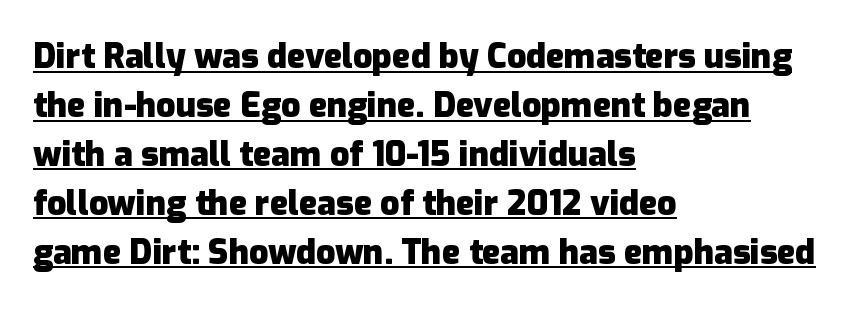
{"serif": "no", "italic": "no", "bold": "yes", "weight": "heavy", "width": "normal", "stroke_contrast": "low", "x_height": "medium", "monospaced": "no", "underline": "yes", "align": "left", "line_spacing": "normal", "line_spacing_ratio": 1.44, "letter_spacing": "normal", "letter_spacing_em": 0.0, "glyph_px": 34}
